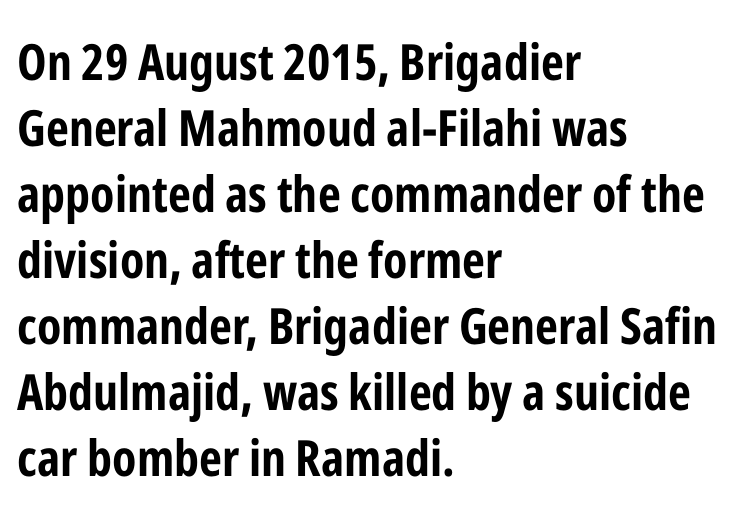
Q: Is the text bold? A: Yes.
Q: Is the text italic (slanted)? A: No, it is upright.
Q: Is the typeface a serif or a sans-serif typeface? A: Sans-serif.
Q: Is the text underlined? A: No.
Q: How is the paragraph aligned? A: Left-aligned.
Q: Is the spacing between letters normal or unusually wide? A: Normal.
Q: Is the spacing between lines tight, normal or loose? A: Normal.
Q: Width (condensed, normal, or wide)? A: Condensed.
Q: Stroke contrast? A: Low.
Q: x-height? A: Medium.
Q: Monospaced? A: No.
